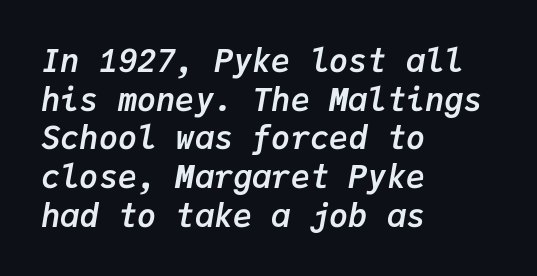
The image shows 32 px semibold type, italic (leaning right), monospaced; set left-aligned, line spacing 1.21x, normal letter spacing, not underlined; low stroke contrast and a medium x-height.
